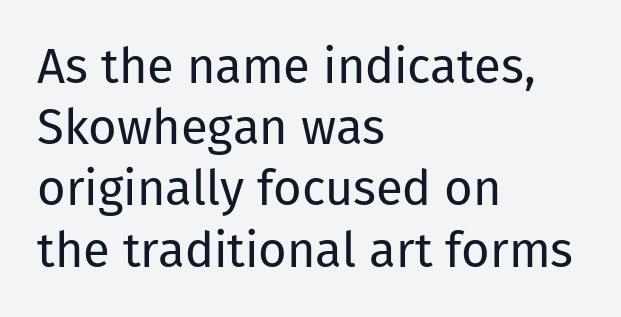
Horizontally, the lines are justified to the leading edge only. Serifs: no, the terminals of the letterforms are clean. The type sits square on the baseline with zero lean. The face used here is proportionally spaced, like ordinary book or web type. A light-to-regular cut is what we see here.
